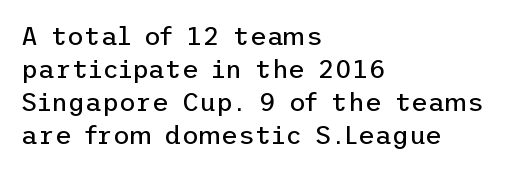
Q: Is the text bold? A: No.
Q: Is the text italic (slanted)? A: No, it is upright.
Q: Is the text underlined? A: No.
Q: How is the paragraph aligned? A: Left-aligned.
Q: Is the spacing between letters normal or unusually wide? A: Normal.
Q: Is the spacing between lines tight, normal or loose? A: Normal.
